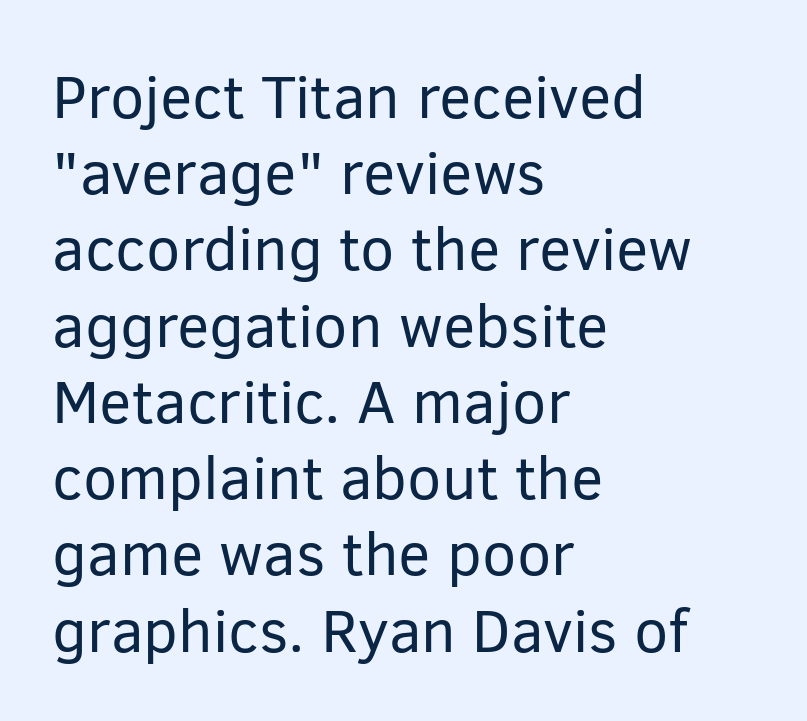
{"serif": "no", "italic": "no", "bold": "no", "weight": "regular", "width": "normal", "stroke_contrast": "low", "x_height": "medium", "monospaced": "no", "underline": "no", "align": "left", "line_spacing": "normal", "line_spacing_ratio": 1.25, "letter_spacing": "normal", "letter_spacing_em": 0.0, "glyph_px": 61}
